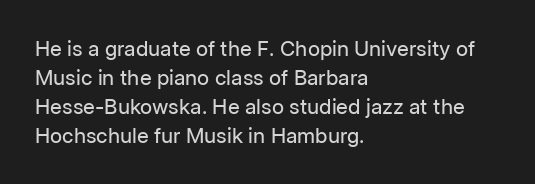
Letters rest on an invisible, unmarked baseline. Heaviness? Minimal to ordinary, like unemphasized prose. The rendering anchors every line to the left-hand side. The line-height multiplier appears to be the usual default.
